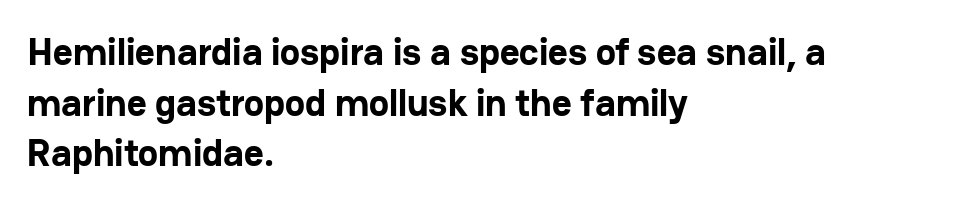
Q: Is the text bold? A: Yes.
Q: Is the text italic (slanted)? A: No, it is upright.
Q: Is the typeface a serif or a sans-serif typeface? A: Sans-serif.
Q: Is the text underlined? A: No.
Q: How is the paragraph aligned? A: Left-aligned.
Q: Is the spacing between letters normal or unusually wide? A: Normal.
Q: Is the spacing between lines tight, normal or loose? A: Normal.
Q: Width (condensed, normal, or wide)? A: Normal.
Q: Stroke contrast? A: Low.
Q: x-height? A: Medium.
Q: Monospaced? A: No.
